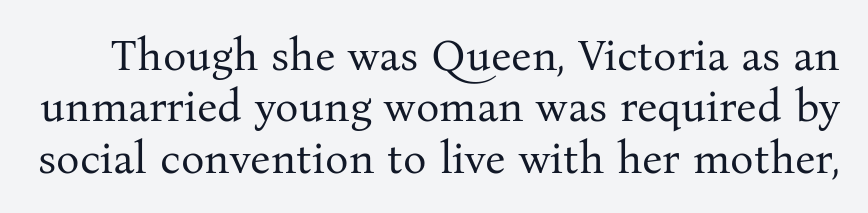
The image shows 44 px regular-weight serif type, upright; set line spacing 1.17x, normal letter spacing, not underlined; medium stroke contrast and a medium x-height.
